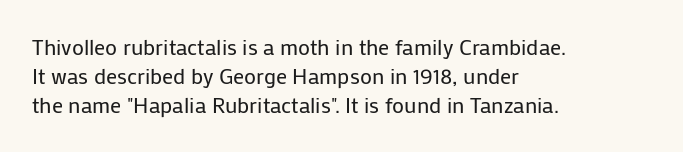
Q: Is the text bold? A: No.
Q: Is the text italic (slanted)? A: No, it is upright.
Q: Is the text underlined? A: No.
Q: How is the paragraph aligned? A: Left-aligned.
Q: Is the spacing between letters normal or unusually wide? A: Normal.
Q: Is the spacing between lines tight, normal or loose? A: Normal.
